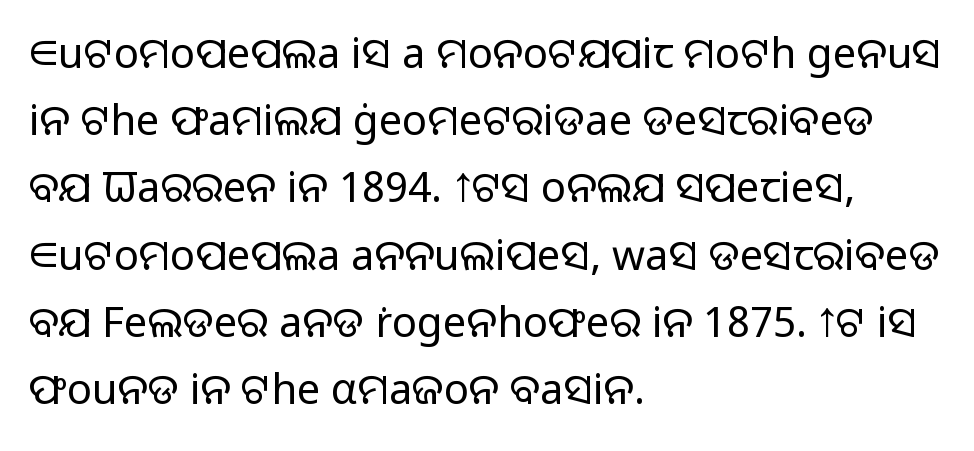
Look at the bottom of the vertical strokes: they stop flat, with no serifs. Heft: none added — not bold. Vertically, the passage feels balanced, rows spaced as you'd expect. Descender tails drop into unmarked territory.
